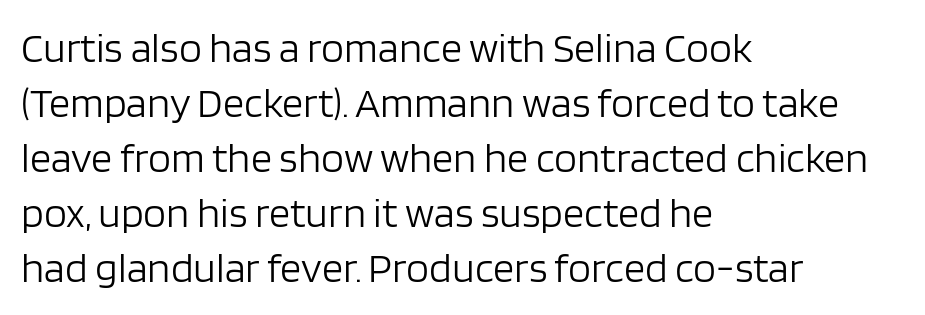
Each letter keeps its own natural width here, so spacing adapts to shape. Posture: straight, roman, zero tilt. This sample uses a sans-serif face. On a weight scale, this lands at 450 or below. The rag falls on the right side of this text block. A typesetter would call this zero additional tracking.
